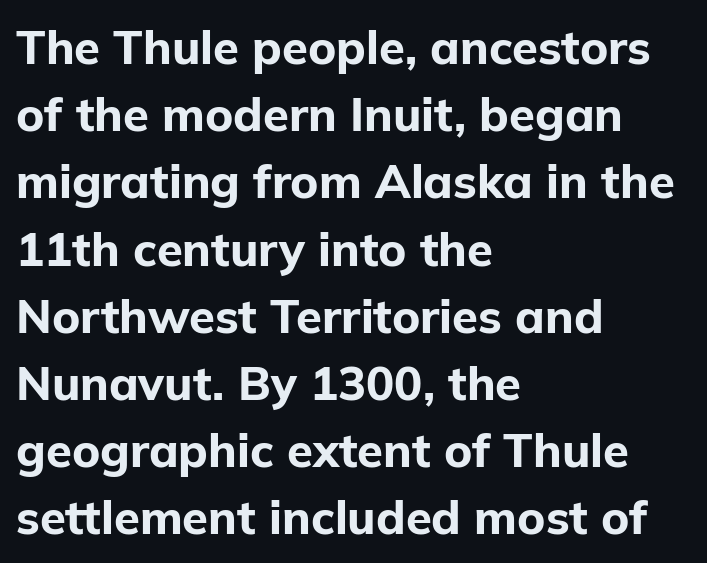
Each new line begins a customary step beneath the previous one. The typeface chosen for these lines omits serifs. Default kerning and tracking; the words read as compact shapes. The strip under each line holds only bare page. The text block is weighted toward the left margin, trailing off unevenly rightward.
